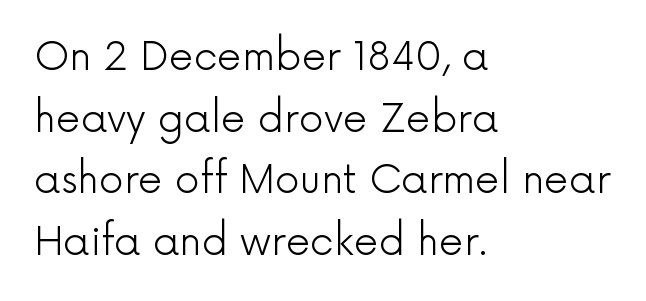
{"serif": "no", "italic": "no", "bold": "no", "weight": "light", "width": "normal", "x_height": "medium", "monospaced": "no", "underline": "no", "align": "left", "line_spacing": "normal", "line_spacing_ratio": 1.58, "letter_spacing": "normal", "letter_spacing_em": 0.0, "glyph_px": 39}
